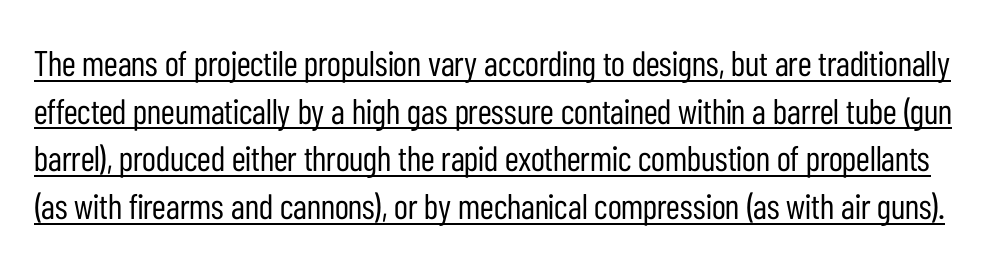
{"serif": "no", "italic": "no", "bold": "no", "weight": "regular", "width": "condensed", "stroke_contrast": "low", "x_height": "medium", "monospaced": "no", "underline": "yes", "line_spacing": "normal", "line_spacing_ratio": 1.36, "letter_spacing": "normal", "letter_spacing_em": 0.0, "glyph_px": 35}
